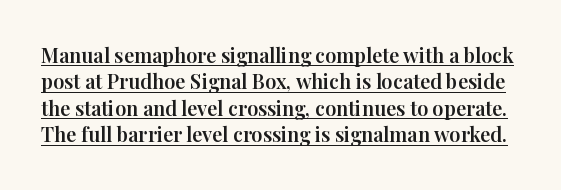
Q: Is the text italic (slanted)? A: No, it is upright.
Q: Is the text underlined? A: Yes.
Q: Is the spacing between letters normal or unusually wide? A: Normal.
Q: Is the spacing between lines tight, normal or loose? A: Normal.
